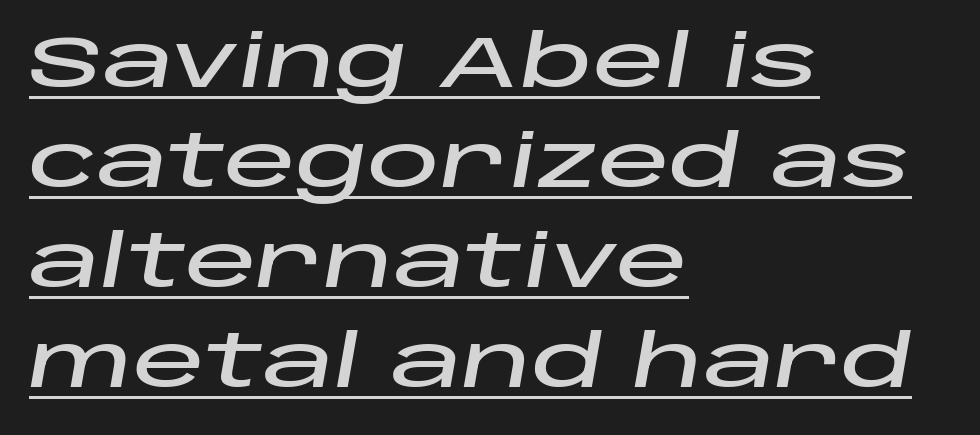
The image shows 72 px wide type, italic (leaning right); set left-aligned, normal line spacing (1.39x), normal letter spacing, underlined; low stroke contrast and a large x-height.
